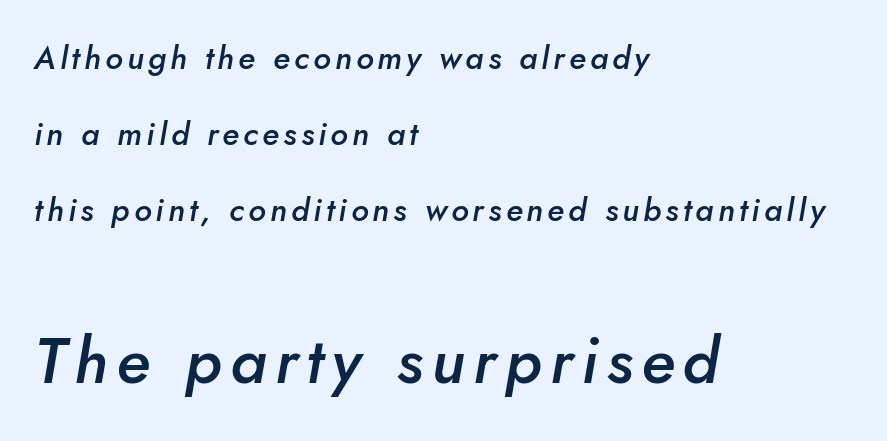
{"italic": "yes", "lean": "right", "slant_degrees": 10, "bold": "semi", "weight": "semibold", "width": "normal", "stroke_contrast": "low", "x_height": "small", "monospaced": "no", "underline": "no", "align": "left", "line_spacing": "loose", "line_spacing_ratio": 2.38, "larger_block": "second", "size_ratio": 2.0, "glyph_px": 64}
